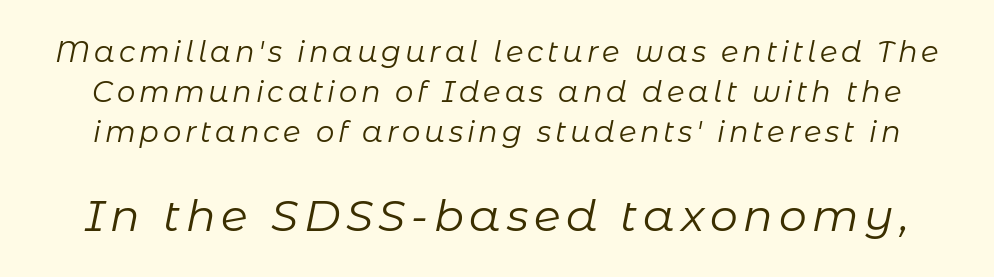
Q: Is the text bold? A: No.
Q: Is the text italic (slanted)? A: Yes, it leans right by about 11 degrees.
Q: Is the text underlined? A: No.
Q: Is the spacing between lines tight, normal or loose? A: Normal.
Q: Which block of text is set in a larger size, the first (top) or the second (bottom)? A: The second (bottom) one.
Q: Width (condensed, normal, or wide)? A: Normal.
Q: Stroke contrast? A: Low.
Q: x-height? A: Medium.
Q: Monospaced? A: No.
